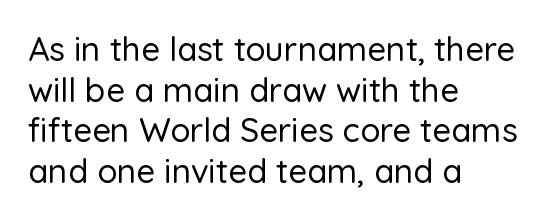
{"serif": "no", "italic": "no", "width": "normal", "stroke_contrast": "low", "x_height": "medium", "monospaced": "no", "underline": "no", "align": "left", "line_spacing_ratio": 1.23, "letter_spacing": "normal", "letter_spacing_em": 0.0, "glyph_px": 33}
